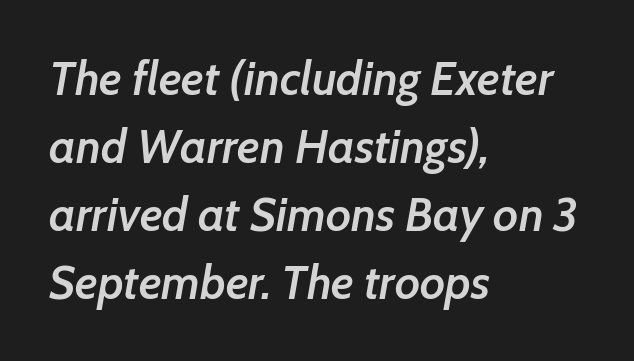
These lines are set flush left with a ragged right edge. Letters rest on an invisible, unmarked baseline. Default kerning and tracking; the words read as compact shapes. The rendering applies a slant to the glyphs. Does the leading feel generous? No, just average.
